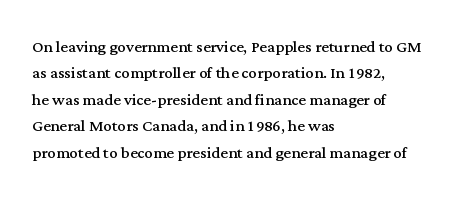
The rendering uses a moderate line-height, typical for paragraphs. Only glyphs here, with clear space below each row. The passage is arranged the way most books set body copy — flush left. Spacing between characters is what you'd get straight out of the box.
